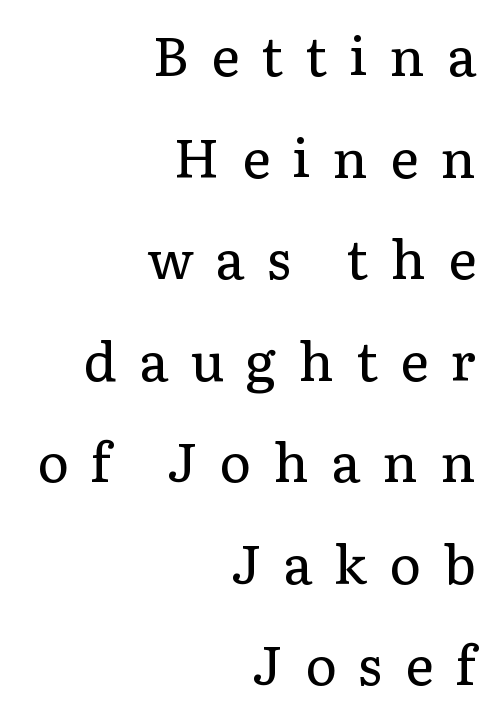
Q: Is the text bold? A: No.
Q: Is the text italic (slanted)? A: No, it is upright.
Q: Is the typeface a serif or a sans-serif typeface? A: Serif.
Q: Is the text underlined? A: No.
Q: How is the paragraph aligned? A: Right-aligned.
Q: Is the spacing between letters normal or unusually wide? A: Unusually wide.
Q: Width (condensed, normal, or wide)? A: Normal.
Q: Stroke contrast? A: Low.
Q: x-height? A: Medium.
Q: Monospaced? A: No.
